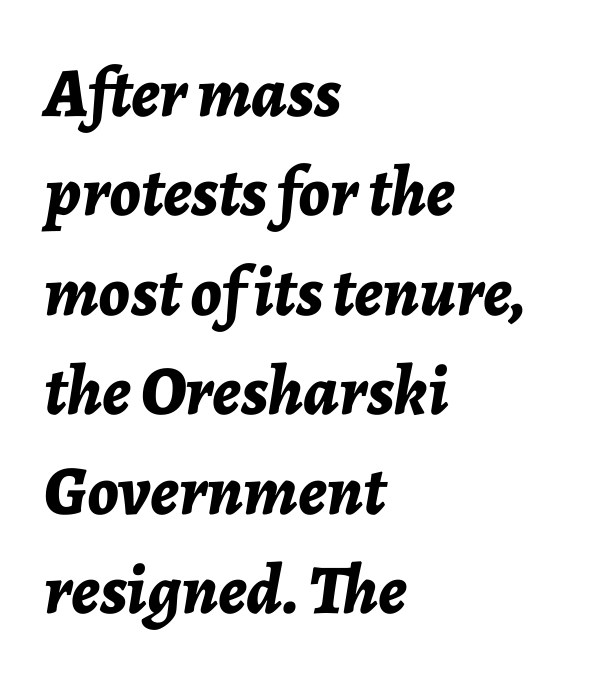
{"italic": "yes", "lean": "right", "slant_degrees": 7, "bold": "yes", "weight": "bold", "width": "normal", "stroke_contrast": "low", "x_height": "medium", "monospaced": "no", "underline": "no", "align": "left", "line_spacing": "normal", "line_spacing_ratio": 1.42, "letter_spacing": "normal", "letter_spacing_em": 0.0, "glyph_px": 70}
